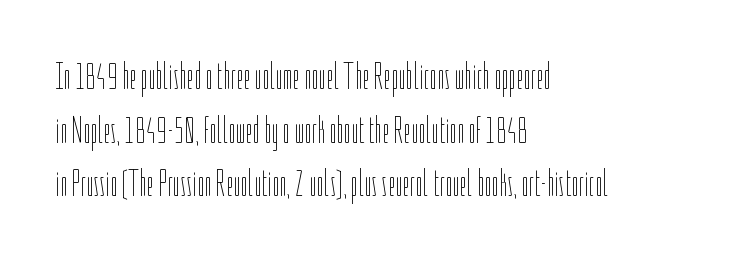
{"italic": "no", "bold": "no", "weight": "thin", "width": "condensed", "stroke_contrast": "low", "x_height": "medium", "monospaced": "no", "underline": "no", "align": "left", "line_spacing": "normal", "line_spacing_ratio": 1.45, "letter_spacing": "normal", "letter_spacing_em": 0.0, "glyph_px": 37}
